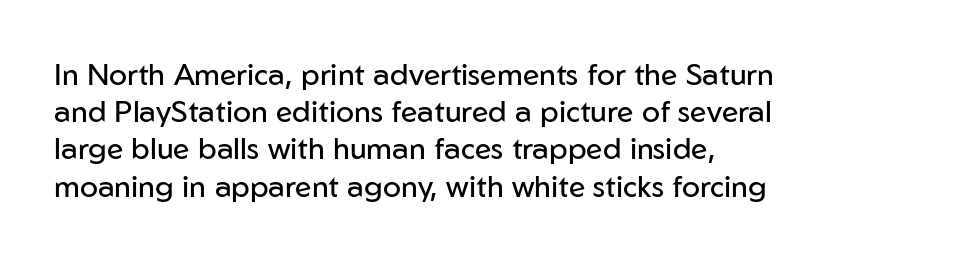
{"serif": "no", "italic": "no", "bold": "no", "weight": "regular", "width": "normal", "stroke_contrast": "low", "x_height": "medium", "monospaced": "no", "underline": "no", "align": "left", "line_spacing_ratio": 1.24, "letter_spacing": "normal", "letter_spacing_em": 0.0, "glyph_px": 30}
